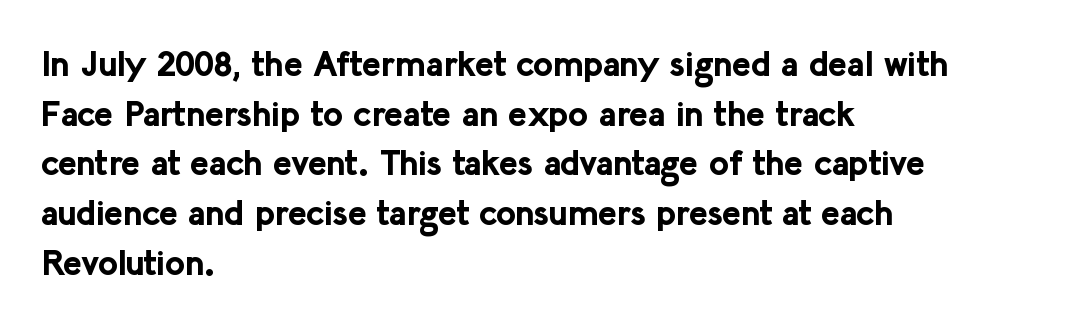
{"serif": "no", "italic": "no", "bold": "yes", "weight": "bold", "width": "normal", "stroke_contrast": "low", "x_height": "medium", "monospaced": "no", "underline": "no", "align": "left", "line_spacing": "normal", "line_spacing_ratio": 1.42, "letter_spacing": "normal", "letter_spacing_em": 0.0, "glyph_px": 35}
